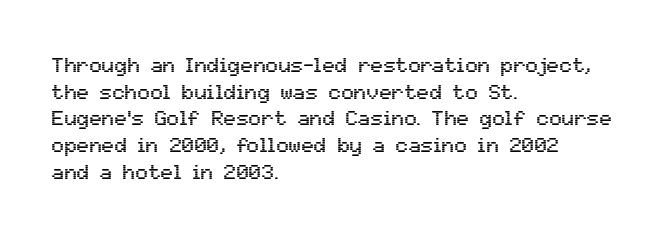
The image shows 21 px text type, upright; set left-aligned, normal line spacing (1.27x), normal letter spacing, not underlined.
